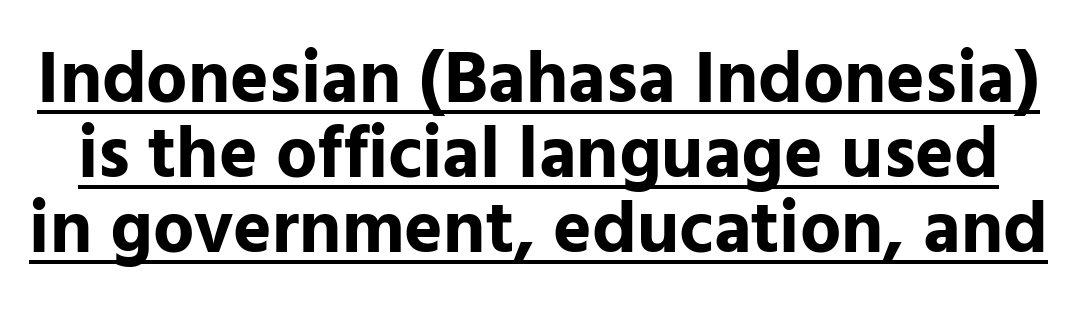
The image shows 73 px bold sans-serif type, upright; set tight line spacing (1.03x), normal letter spacing, underlined; low stroke contrast and a medium x-height.
